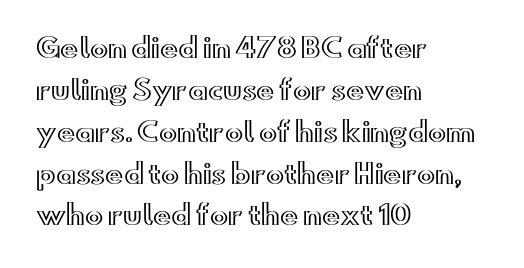
Q: Is the text italic (slanted)? A: No, it is upright.
Q: Is the text underlined? A: No.
Q: How is the paragraph aligned? A: Left-aligned.
Q: Is the spacing between letters normal or unusually wide? A: Normal.
Q: Is the spacing between lines tight, normal or loose? A: Normal.
